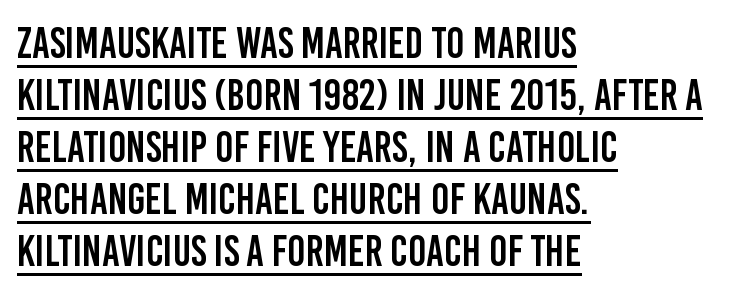
The image shows 43 px condensed sans-serif type, upright; set left-aligned, line spacing 1.21x, normal letter spacing, underlined; low stroke contrast and a large x-height.
